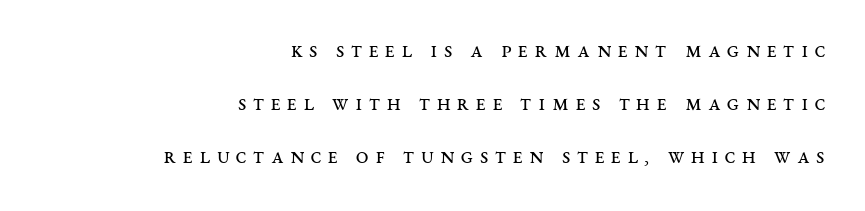
{"italic": "no", "bold": "no", "underline": "no", "align": "right", "line_spacing": "loose", "line_spacing_ratio": 2.31, "letter_spacing": "wide", "letter_spacing_em": 0.29, "glyph_px": 23}
